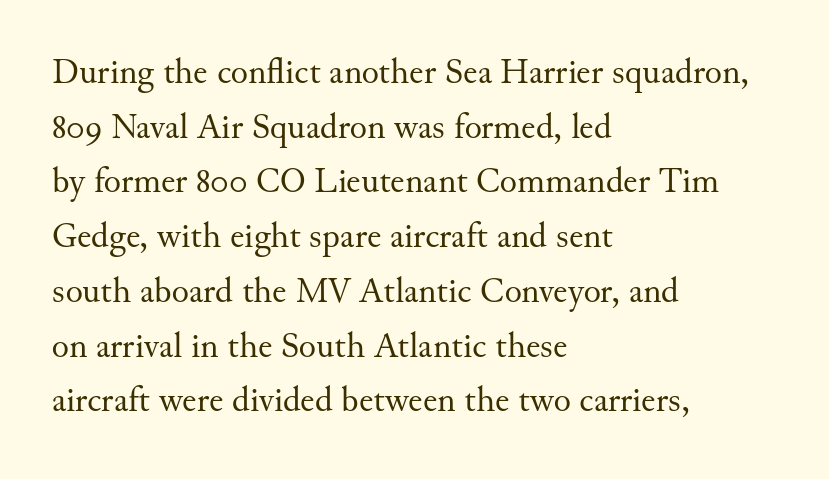
The image shows 36 px regular-weight serif type, upright; set left-aligned, normal line spacing (1.52x), normal letter spacing, not underlined; medium stroke contrast and a small x-height.
